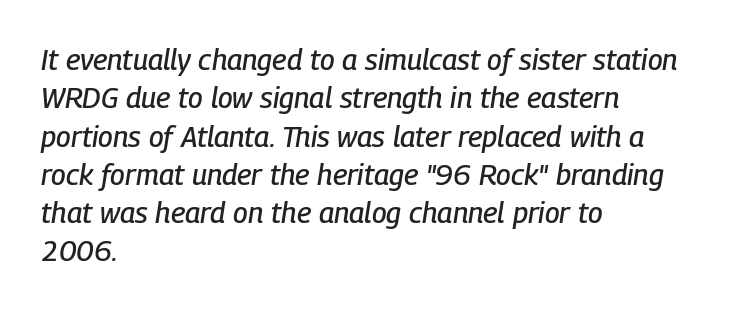
{"italic": "yes", "lean": "right", "slant_degrees": 9, "width": "condensed", "stroke_contrast": "low", "x_height": "medium", "monospaced": "no", "underline": "no", "align": "left", "line_spacing": "normal", "line_spacing_ratio": 1.32, "letter_spacing": "normal", "letter_spacing_em": 0.0, "glyph_px": 29}
